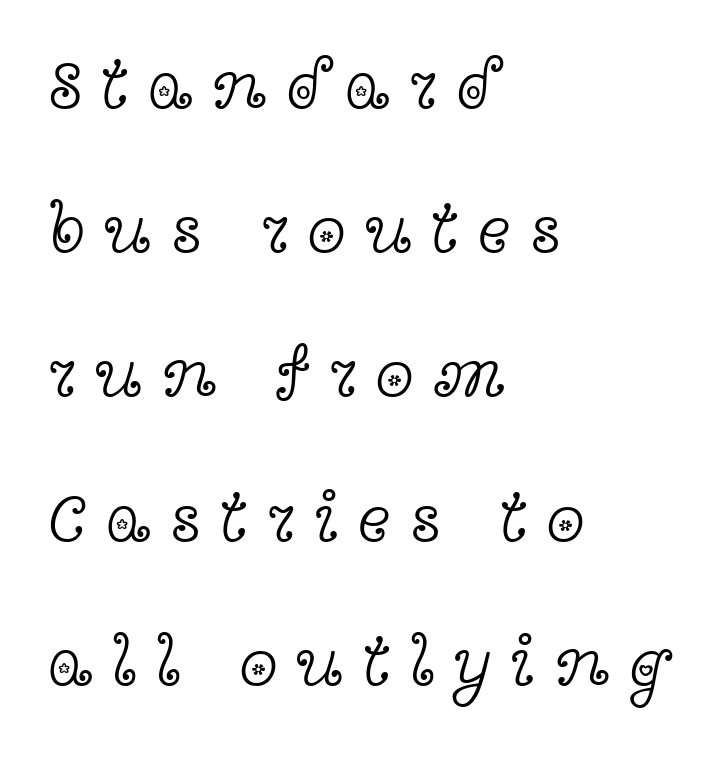
The image shows 70 px light, wide serif type, upright; set left-aligned, loose line spacing (2.06x), unusually wide letter spacing (+0.27 em), not underlined; a medium x-height.
